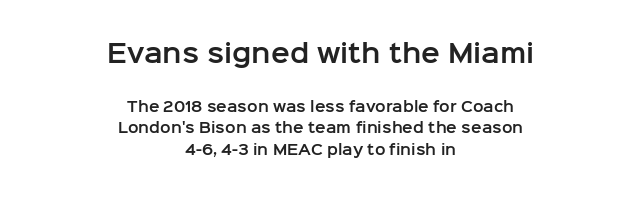
Upright lettering throughout. Interline gaps are of average width in this sample. The setting favours the middle, as headings and verse often do. The upper block of text is set noticeably larger than the block beneath it. Letters rest on an invisible, unmarked baseline.
